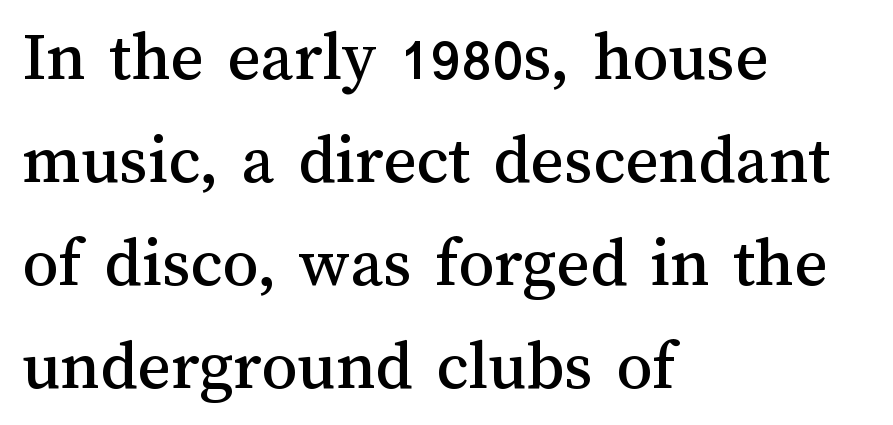
Q: Is the text italic (slanted)? A: No, it is upright.
Q: Is the text underlined? A: No.
Q: How is the paragraph aligned? A: Left-aligned.
Q: Is the spacing between letters normal or unusually wide? A: Normal.
Q: Is the spacing between lines tight, normal or loose? A: Normal.
Q: Width (condensed, normal, or wide)? A: Normal.
Q: Stroke contrast? A: Medium.
Q: x-height? A: Medium.
Q: Monospaced? A: No.
